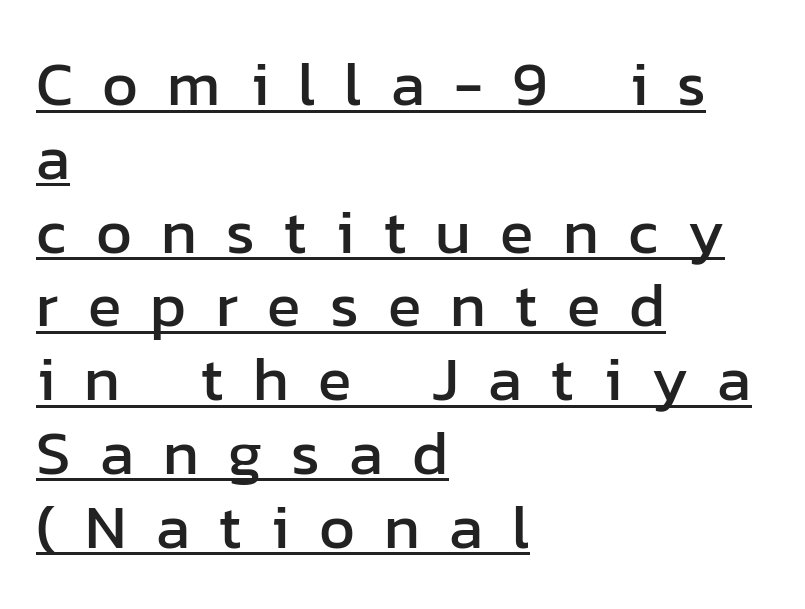
The image shows 62 px sans-serif type, upright; set left-aligned, line spacing 1.19x, unusually wide letter spacing (+0.47 em), underlined; low stroke contrast and a medium x-height.
